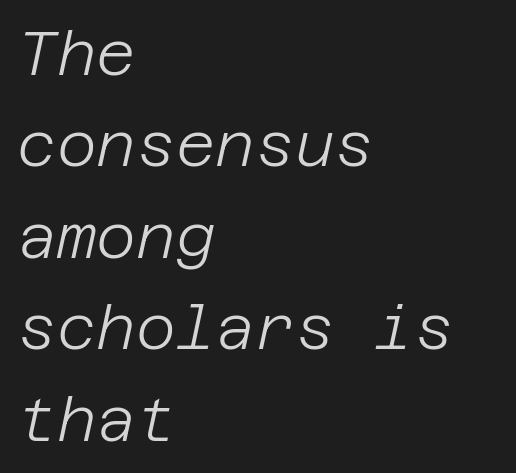
{"italic": "yes", "lean": "right", "slant_degrees": 12, "bold": "no", "weight": "light", "width": "normal", "stroke_contrast": "low", "x_height": "large", "underline": "no", "align": "left", "line_spacing": "normal", "line_spacing_ratio": 1.5, "letter_spacing": "normal", "letter_spacing_em": 0.0, "glyph_px": 61}
